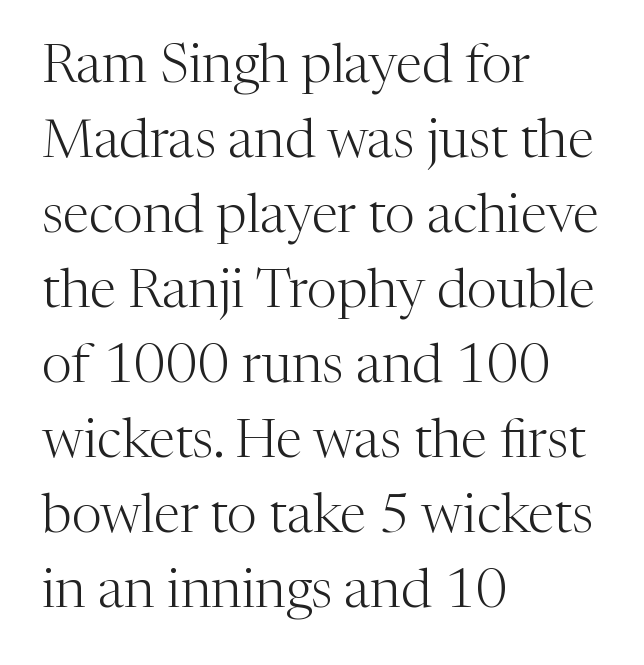
Evenly set lines give the paragraph a standard silhouette. No word sits above an underline. I'd call this a serif setting — the letters wear small feet. Weight: in the light-to-regular range. If you drew a ruler down the left edge, every line would touch it. This sample uses plain, unmodified letter spacing.
